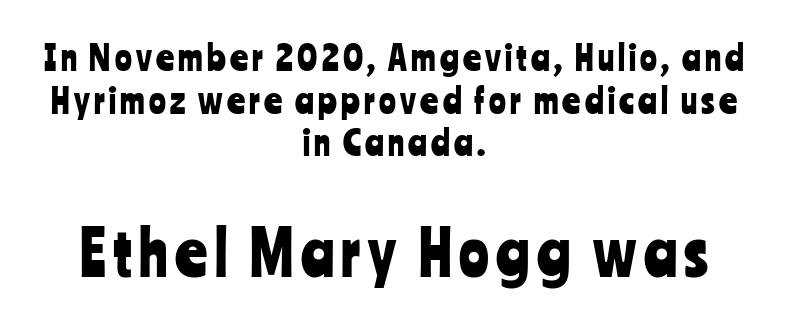
Note the varied advance widths — an 'i' is clearly narrower than an 'm'. The specimen reads as upright at a glance. Classification — sans serif. Lines of text with bare space underneath. Block two is the big one; block one sits smaller above it. Does the copy run flush right? No — it is centered line by line.
